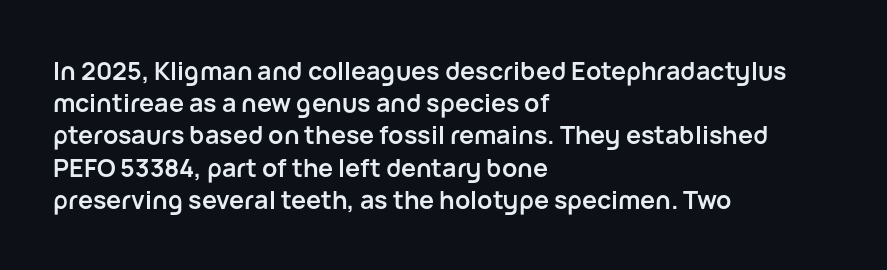
{"italic": "no", "bold": "yes", "underline": "no", "align": "left", "line_spacing": "normal", "line_spacing_ratio": 1.29, "letter_spacing": "normal", "letter_spacing_em": 0.0, "glyph_px": 25}
